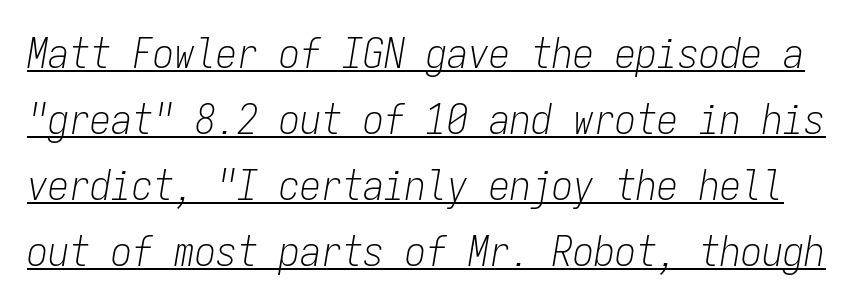
{"italic": "yes", "lean": "right", "slant_degrees": 9, "bold": "no", "weight": "light", "width": "condensed", "stroke_contrast": "low", "x_height": "medium", "monospaced": "yes", "underline": "yes", "line_spacing": "normal", "line_spacing_ratio": 1.57, "letter_spacing": "normal", "letter_spacing_em": 0.0, "glyph_px": 42}
